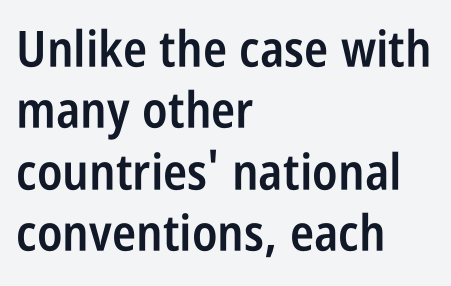
Q: Is the text bold? A: Semi-bold.
Q: Is the text italic (slanted)? A: No, it is upright.
Q: Is the typeface a serif or a sans-serif typeface? A: Sans-serif.
Q: Is the text underlined? A: No.
Q: How is the paragraph aligned? A: Left-aligned.
Q: Is the spacing between letters normal or unusually wide? A: Normal.
Q: Width (condensed, normal, or wide)? A: Condensed.
Q: Stroke contrast? A: Low.
Q: x-height? A: Large.
Q: Monospaced? A: No.
